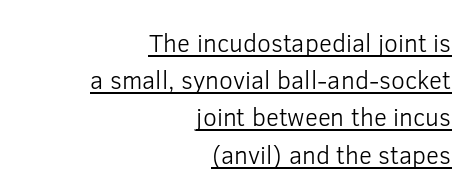
Line endings align vertically; line beginnings do not. You can see a thin bar hugging the bottom of the glyphs. Ordinary non-slanted type is in use. Ink coverage per letter is moderate at most. In terms of leading, this rendering sits right in the middle. Spacing between characters is what you'd get straight out of the box.
